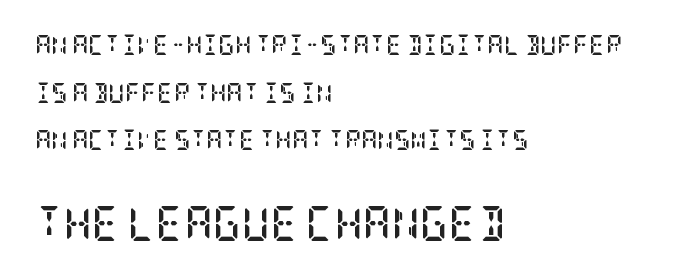
{"serif": "yes", "italic": "no", "bold": "yes", "weight": "semibold", "width": "condensed", "stroke_contrast": "low", "x_height": "large", "underline": "no", "align": "left", "line_spacing": "loose", "line_spacing_ratio": 2.38, "letter_spacing": "normal", "letter_spacing_em": 0.0, "larger_block": "second", "size_ratio": 1.75, "glyph_px": 35}
